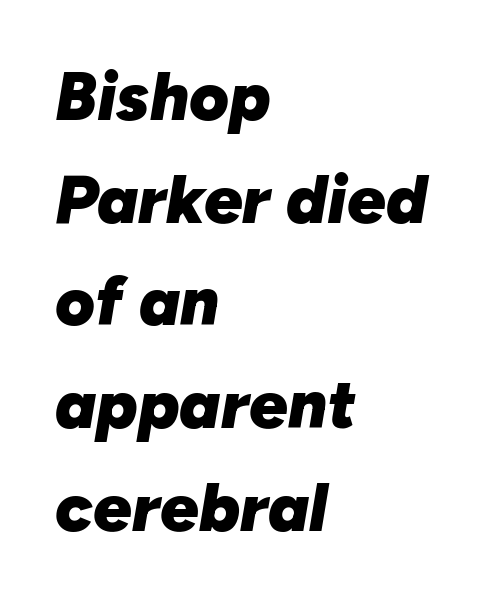
The image shows 68 px heavy type, italic (leaning right); set left-aligned, normal line spacing (1.51x), normal letter spacing, not underlined; low stroke contrast and a medium x-height.
